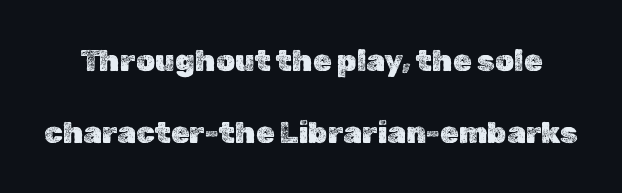
This sample uses an upright cut, with every glyph sitting square on the baseline. In terms of letterspacing, this is plain default setting. Has an underline been added? It has not. You could fit nearly another row in the gap between these rows. Note the varied advance widths — an 'i' is clearly narrower than an 'm'.
